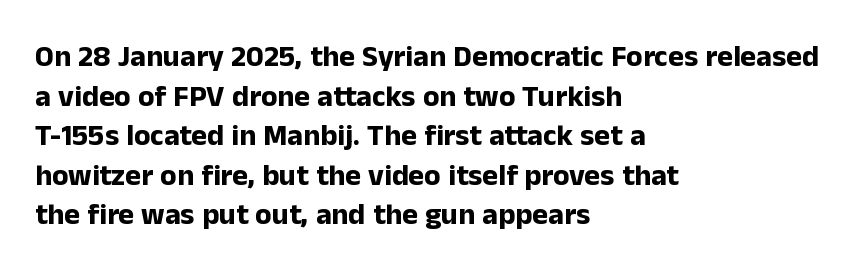
Q: Is the text bold? A: Yes.
Q: Is the text italic (slanted)? A: No, it is upright.
Q: Is the typeface a serif or a sans-serif typeface? A: Sans-serif.
Q: Is the text underlined? A: No.
Q: How is the paragraph aligned? A: Left-aligned.
Q: Is the spacing between letters normal or unusually wide? A: Normal.
Q: Is the spacing between lines tight, normal or loose? A: Normal.
Q: Width (condensed, normal, or wide)? A: Normal.
Q: Stroke contrast? A: Low.
Q: x-height? A: Medium.
Q: Monospaced? A: No.
